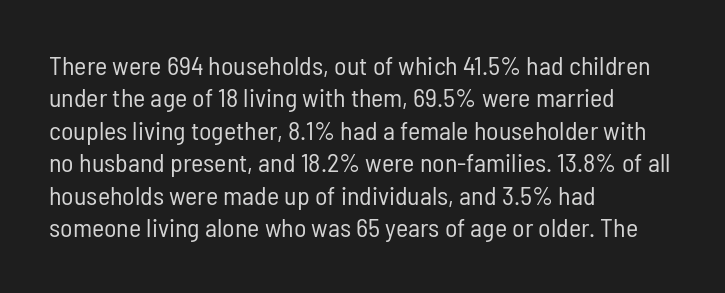
Line spacing here is normal. Nobody touched the tracking dial on this one. Quick note: underline off. Designer's note — italics off, roman on. The lines are quadded left.
